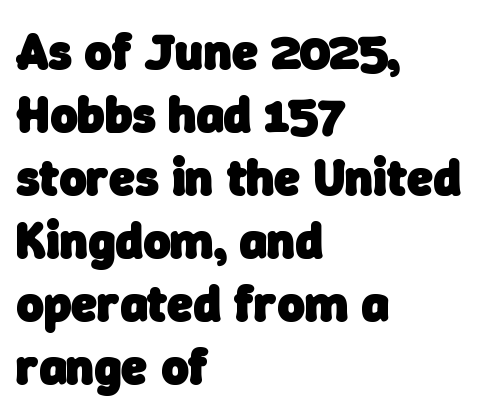
The image shows 52 px heavy sans-serif type; set left-aligned, line spacing 1.21x, normal letter spacing, not underlined; low stroke contrast and a medium x-height.
